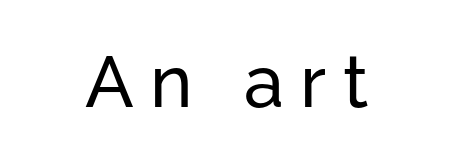
The passage shown is typed in a proportional face where columns would drift. A clean baseline with only descenders dipping below it. If you drew a line through each stem, it would be perfectly vertical. Between one letter and the next there's a generous, obvious gap. The glyphs in this specimen are sans serif.
